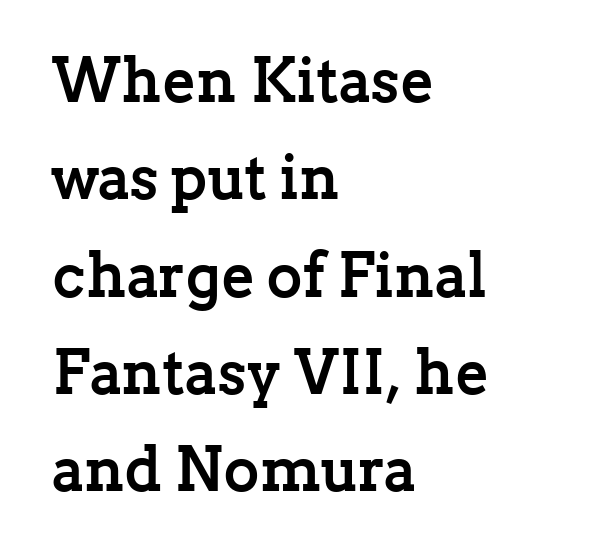
{"serif": "yes", "italic": "no", "bold": "yes", "weight": "semibold", "width": "normal", "stroke_contrast": "low", "x_height": "medium", "monospaced": "no", "underline": "no", "align": "left", "line_spacing": "normal", "line_spacing_ratio": 1.57, "letter_spacing": "normal", "letter_spacing_em": 0.0, "glyph_px": 62}
